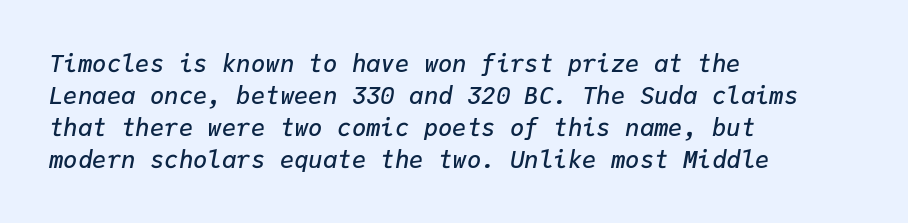
The image shows 24 px text type, italic (leaning right); set left-aligned, normal line spacing (1.33x), normal letter spacing, not underlined.
